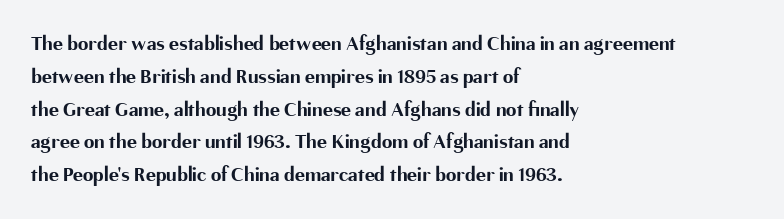
The image shows 21 px bold type, upright; set left-aligned, normal line spacing (1.56x), normal letter spacing, not underlined.
